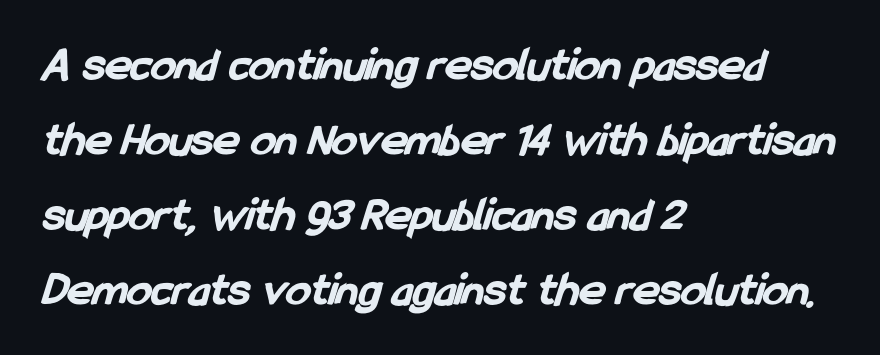
{"serif": "no", "bold": "yes", "weight": "bold", "width": "condensed", "stroke_contrast": "low", "x_height": "medium", "monospaced": "no", "underline": "no", "align": "left", "line_spacing": "normal", "line_spacing_ratio": 1.53, "letter_spacing": "normal", "letter_spacing_em": 0.0, "glyph_px": 49}
